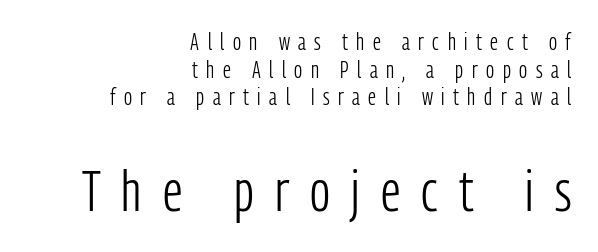
Q: Is the text bold? A: No.
Q: Is the text italic (slanted)? A: No, it is upright.
Q: Is the typeface a serif or a sans-serif typeface? A: Sans-serif.
Q: Is the text underlined? A: No.
Q: How is the paragraph aligned? A: Right-aligned.
Q: Is the spacing between letters normal or unusually wide? A: Unusually wide.
Q: Which block of text is set in a larger size, the first (top) or the second (bottom)? A: The second (bottom) one.
Q: Width (condensed, normal, or wide)? A: Condensed.
Q: Stroke contrast? A: Low.
Q: x-height? A: Medium.
Q: Monospaced? A: No.
